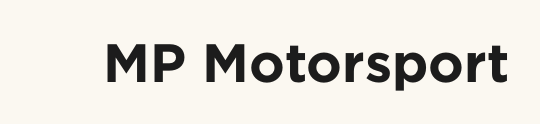
The image shows 54 px bold sans-serif type, upright; set normal letter spacing, not underlined; low stroke contrast and a medium x-height.
